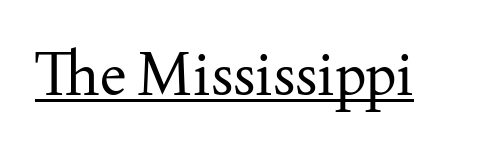
Q: Is the text bold? A: No.
Q: Is the text italic (slanted)? A: No, it is upright.
Q: Is the typeface a serif or a sans-serif typeface? A: Serif.
Q: Is the text underlined? A: Yes.
Q: Is the spacing between letters normal or unusually wide? A: Normal.
Q: Width (condensed, normal, or wide)? A: Normal.
Q: Stroke contrast? A: Medium.
Q: x-height? A: Small.
Q: Monospaced? A: No.
